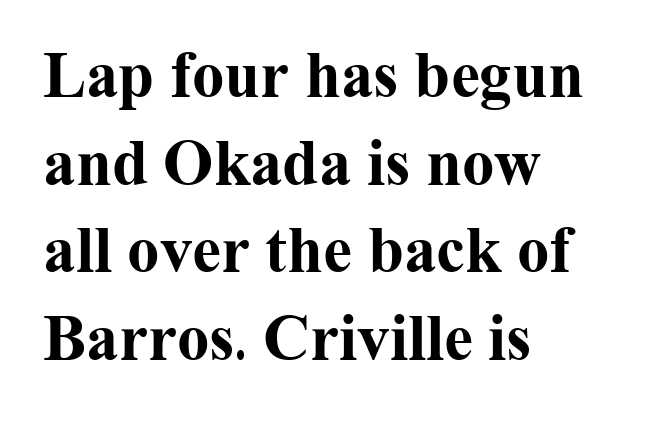
The image shows 65 px bold serif type, upright; set left-aligned, normal line spacing (1.35x), normal letter spacing, not underlined; medium stroke contrast and a medium x-height.
